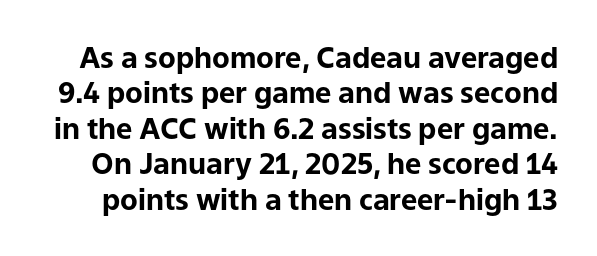
Q: Is the text bold? A: Yes.
Q: Is the text italic (slanted)? A: No, it is upright.
Q: Is the typeface a serif or a sans-serif typeface? A: Sans-serif.
Q: Is the text underlined? A: No.
Q: Is the spacing between letters normal or unusually wide? A: Normal.
Q: Width (condensed, normal, or wide)? A: Normal.
Q: Stroke contrast? A: Low.
Q: x-height? A: Medium.
Q: Monospaced? A: No.
